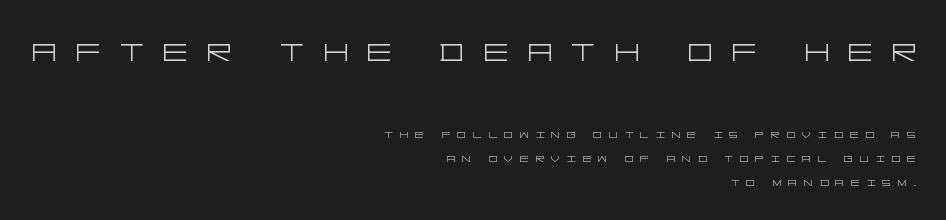
Q: Is the text bold? A: No.
Q: Is the text italic (slanted)? A: No, it is upright.
Q: Is the typeface a serif or a sans-serif typeface? A: Sans-serif.
Q: Is the text underlined? A: No.
Q: How is the paragraph aligned? A: Right-aligned.
Q: Is the spacing between letters normal or unusually wide? A: Unusually wide.
Q: Is the spacing between lines tight, normal or loose? A: Normal.
Q: Which block of text is set in a larger size, the first (top) or the second (bottom)? A: The first (top) one.
Q: Width (condensed, normal, or wide)? A: Wide.
Q: Stroke contrast? A: Low.
Q: x-height? A: Large.
